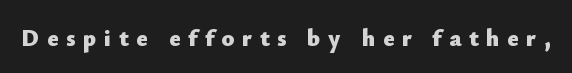
{"italic": "no", "bold": "yes", "underline": "no", "letter_spacing": "wide", "letter_spacing_em": 0.31, "glyph_px": 24}
